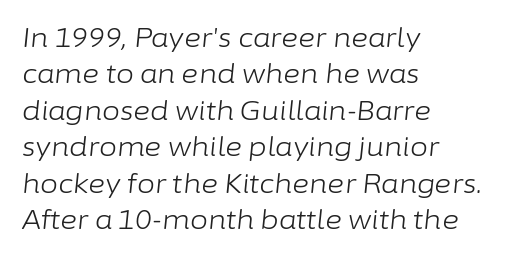
The image shows 26 px text type, italic (leaning right); set left-aligned, normal line spacing (1.4x), normal letter spacing, not underlined.
